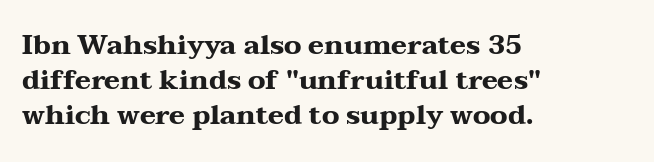
Is there much room between lines? A standard amount, neither cramped nor airy. Emphasis by weight is at full strength: bold. Each word holds together tightly as a unit, with standard inter-letter gaps. Rule under the text: the space is simply empty. Style check: upright. Does the copy run flush right? No — it runs flush left.
